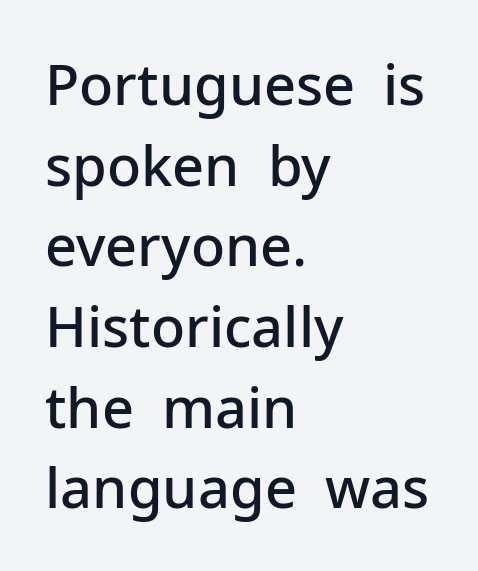
{"serif": "no", "italic": "no", "bold": "semi", "weight": "semibold", "width": "normal", "stroke_contrast": "low", "x_height": "medium", "monospaced": "no", "underline": "no", "align": "left", "line_spacing": "normal", "line_spacing_ratio": 1.44, "letter_spacing": "normal", "letter_spacing_em": 0.0, "glyph_px": 56}
